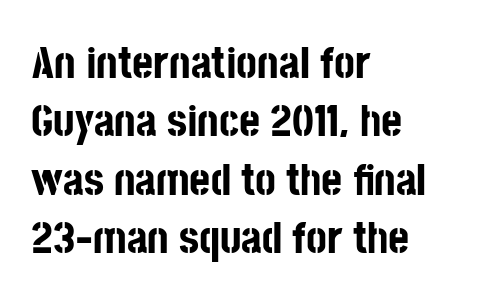
In terms of posture, this sample is upright. Letterform terminals end flat and unadorned throughout the passage. Does the weight exceed regular? Yes, all the way to bold. Varying glyph widths throughout — classic text-font behaviour. The horizontal fit of the characters is conventional and even.
